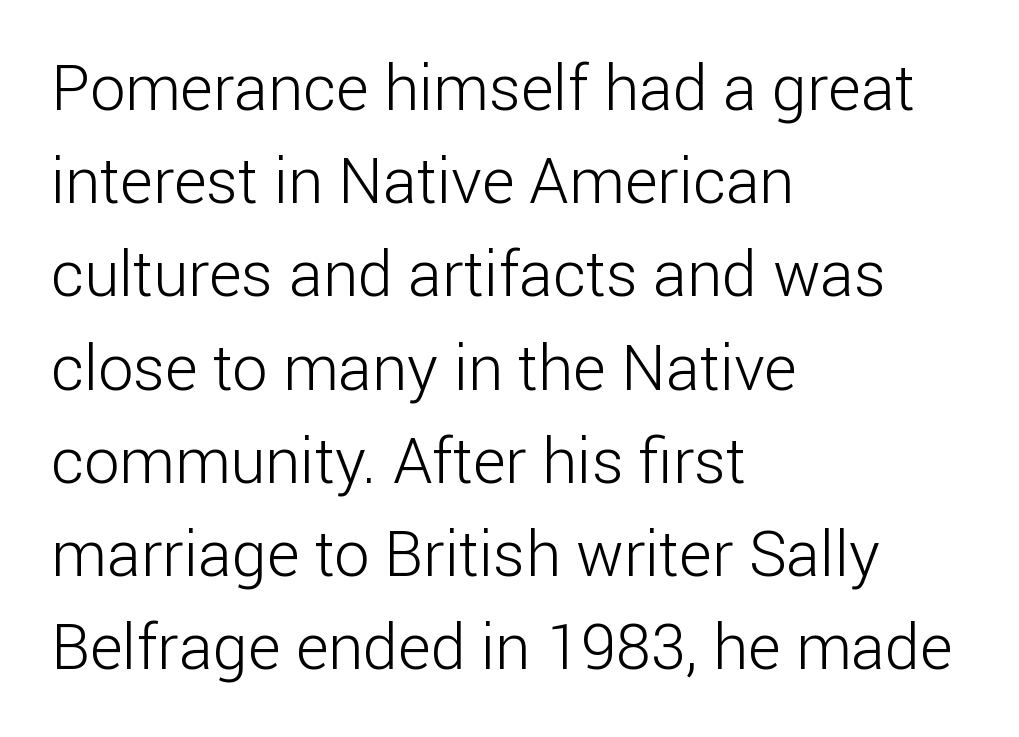
The image shows 63 px light sans-serif type, upright; set left-aligned, normal line spacing (1.48x), normal letter spacing, not underlined; low stroke contrast and a medium x-height.
